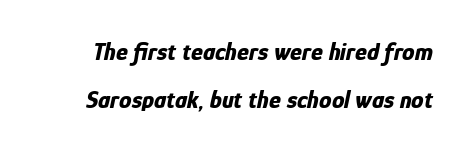
The image shows 25 px bold type, italic (leaning right); set loose line spacing (1.93x), normal letter spacing, not underlined.
